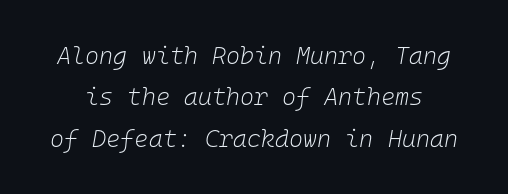
The image shows 24 px text type, italic (leaning right); set line spacing 1.72x, normal letter spacing, not underlined.
